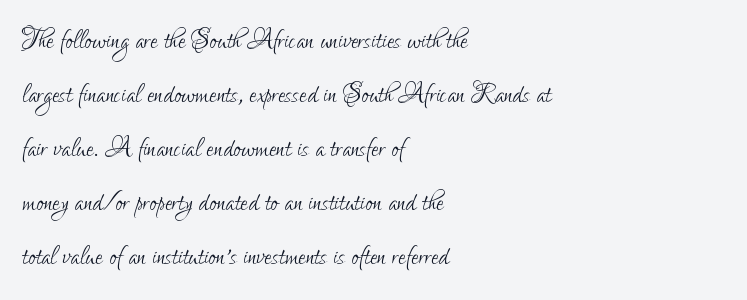
{"serif": "no", "bold": "no", "weight": "light", "width": "condensed", "stroke_contrast": "low", "x_height": "small", "monospaced": "no", "underline": "no", "align": "left", "line_spacing": "normal", "line_spacing_ratio": 1.59, "letter_spacing": "normal", "letter_spacing_em": 0.0, "glyph_px": 34}
